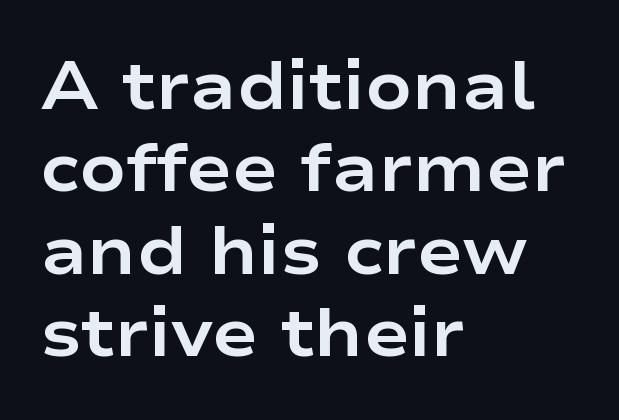
{"serif": "no", "italic": "no", "bold": "yes", "weight": "bold", "width": "wide", "stroke_contrast": "low", "x_height": "medium", "monospaced": "no", "underline": "no", "align": "left", "line_spacing_ratio": 1.21, "letter_spacing": "normal", "letter_spacing_em": 0.0, "glyph_px": 68}
